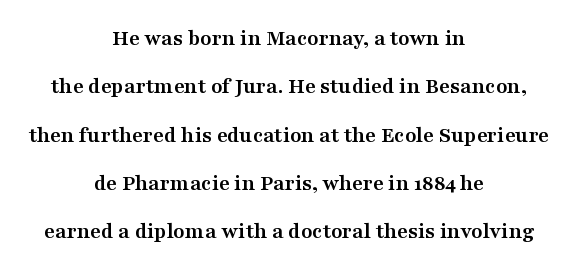
Every letter is thick-stroked: bold, no question. The space between consecutive lines is lavish. A student would call this center alignment; a typographer would say set centered. What stands out about the letter spacing? Nothing — it is the standard amount. Posture: upright roman. Beneath every word, the page is bare.
